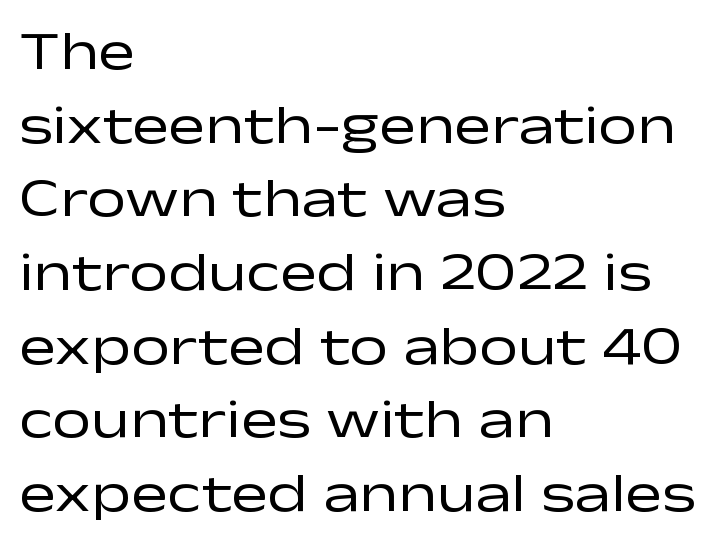
The image shows 55 px regular-weight, wide sans-serif type, upright; set left-aligned, normal line spacing (1.34x), normal letter spacing, not underlined; low stroke contrast and a medium x-height.
